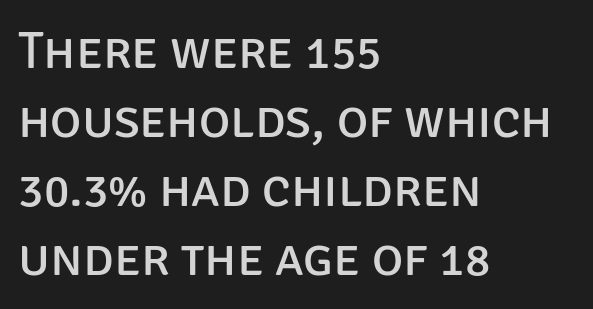
The image shows 53 px regular-weight sans-serif type, upright; set left-aligned, normal line spacing (1.3x), normal letter spacing, not underlined; low stroke contrast and a large x-height.
